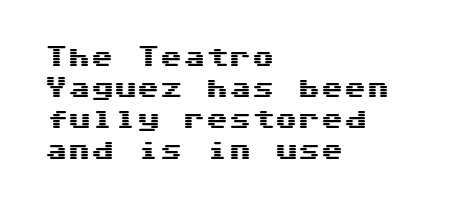
Q: Is the text italic (slanted)? A: No, it is upright.
Q: Is the text underlined? A: No.
Q: How is the paragraph aligned? A: Left-aligned.
Q: Is the spacing between letters normal or unusually wide? A: Normal.
Q: Is the spacing between lines tight, normal or loose? A: Normal.
